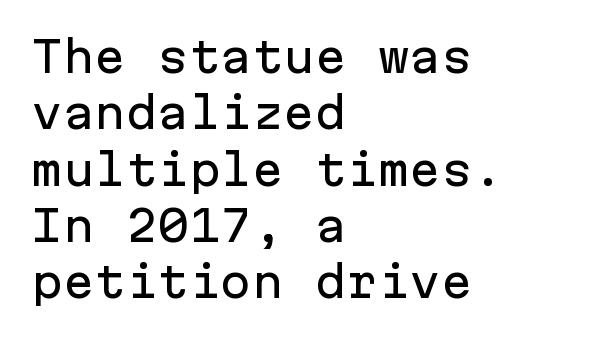
{"serif": "no", "italic": "no", "width": "normal", "stroke_contrast": "low", "x_height": "medium", "monospaced": "yes", "underline": "no", "align": "left", "line_spacing": "normal", "line_spacing_ratio": 1.34, "letter_spacing": "normal", "letter_spacing_em": 0.0, "glyph_px": 42}
